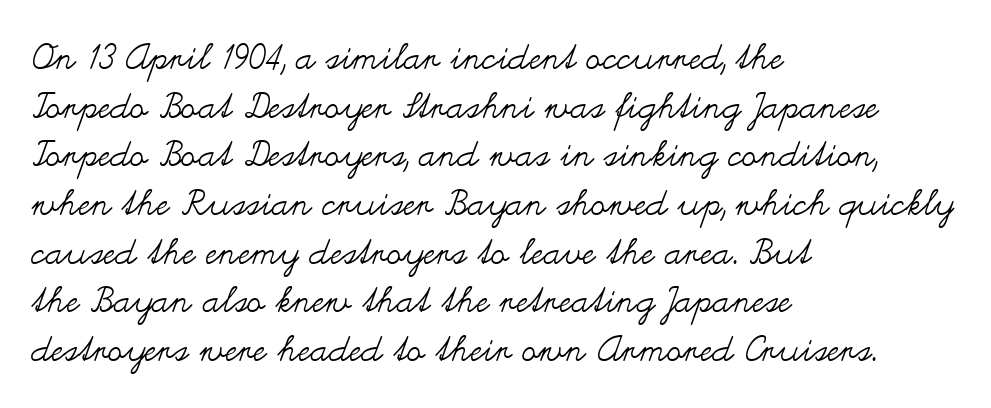
The image shows 35 px regular-weight, wide type; set left-aligned, normal line spacing (1.39x), normal letter spacing, not underlined; medium stroke contrast and a small x-height.
